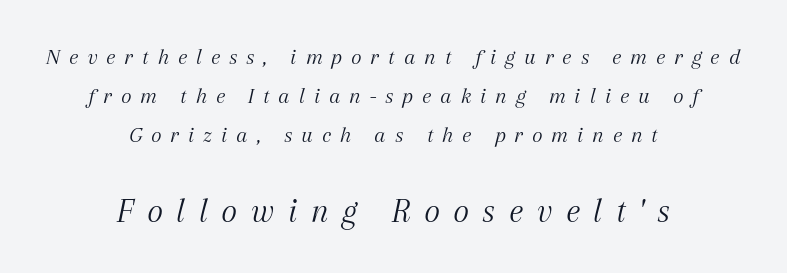
The characters are drawn with everyday or finer stroke widths. Examine the stroke ends and you'll spot serifs. Compared with typical paragraphs, the rows here are spaced about the same. A centered setting, common on invitations and titles, is used for this passage. You could not count columns in this text — the font is proportionally spaced.
